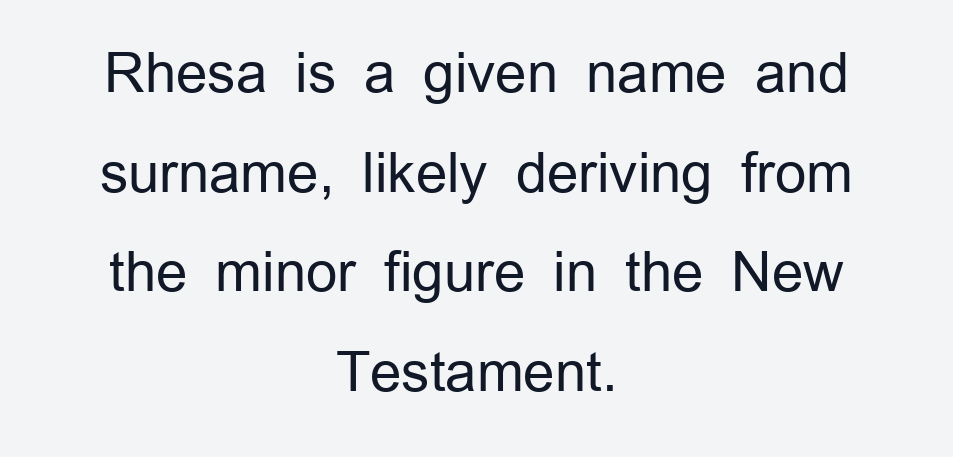
Q: Is the text bold? A: No.
Q: Is the text italic (slanted)? A: No, it is upright.
Q: Is the typeface a serif or a sans-serif typeface? A: Sans-serif.
Q: Is the text underlined? A: No.
Q: How is the paragraph aligned? A: Centered.
Q: Is the spacing between letters normal or unusually wide? A: Normal.
Q: Width (condensed, normal, or wide)? A: Normal.
Q: Stroke contrast? A: Low.
Q: x-height? A: Medium.
Q: Monospaced? A: No.
